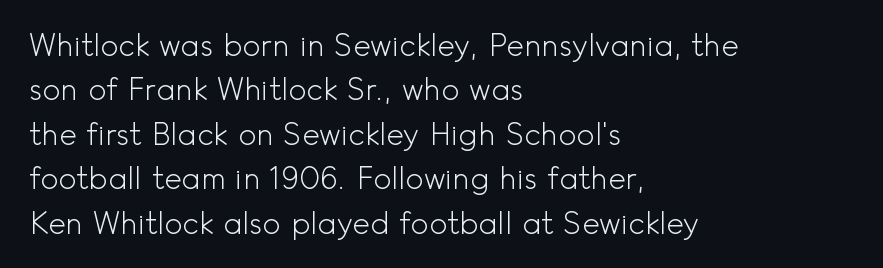
The typeface has the unassuming heft of standard copy or less. Notice how descenders clear the ascenders below comfortably — that's standard leading. Upright lettering throughout. The face used here is proportionally spaced, like ordinary book or web type. No word sits above an underline.
